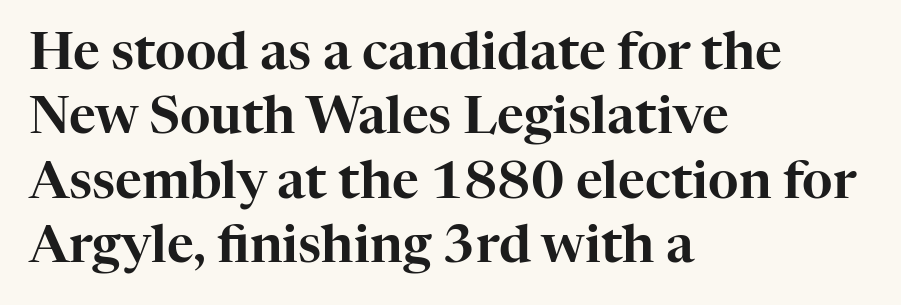
{"serif": "yes", "italic": "no", "width": "normal", "stroke_contrast": "high", "x_height": "medium", "monospaced": "no", "underline": "no", "align": "left", "line_spacing_ratio": 1.24, "letter_spacing": "normal", "letter_spacing_em": 0.0, "glyph_px": 52}
